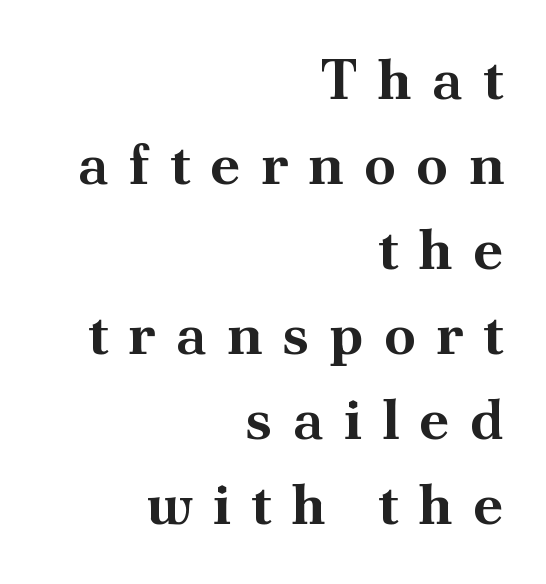
Q: Is the text bold? A: Yes.
Q: Is the text italic (slanted)? A: No, it is upright.
Q: Is the typeface a serif or a sans-serif typeface? A: Serif.
Q: Is the text underlined? A: No.
Q: How is the paragraph aligned? A: Right-aligned.
Q: Is the spacing between letters normal or unusually wide? A: Unusually wide.
Q: Is the spacing between lines tight, normal or loose? A: Normal.
Q: Width (condensed, normal, or wide)? A: Normal.
Q: Stroke contrast? A: Medium.
Q: x-height? A: Small.
Q: Monospaced? A: No.
